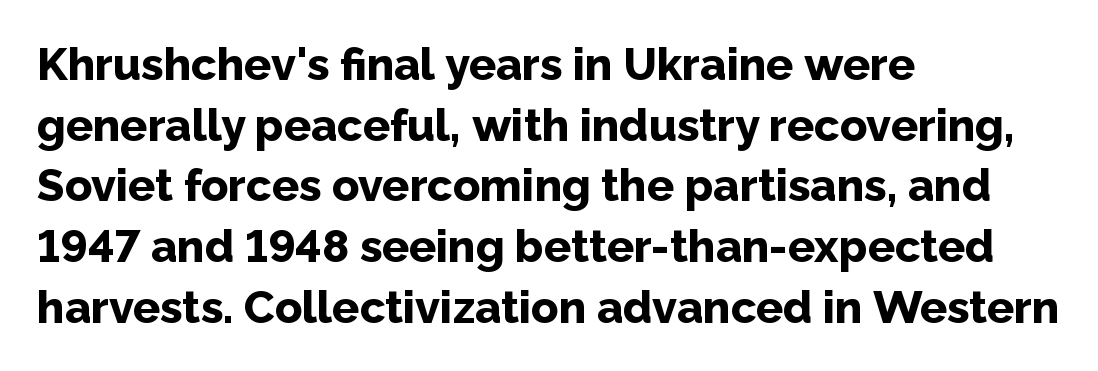
{"serif": "no", "italic": "no", "bold": "yes", "weight": "bold", "width": "normal", "stroke_contrast": "low", "x_height": "medium", "monospaced": "no", "underline": "no", "align": "left", "line_spacing": "normal", "line_spacing_ratio": 1.35, "letter_spacing": "normal", "letter_spacing_em": 0.0, "glyph_px": 45}
